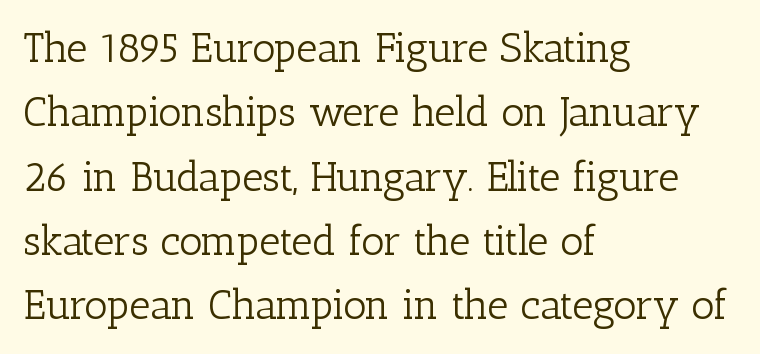
{"serif": "yes", "italic": "no", "bold": "no", "weight": "light", "width": "normal", "stroke_contrast": "low", "x_height": "medium", "monospaced": "no", "underline": "no", "align": "left", "line_spacing": "normal", "line_spacing_ratio": 1.57, "letter_spacing": "normal", "letter_spacing_em": 0.0, "glyph_px": 41}
